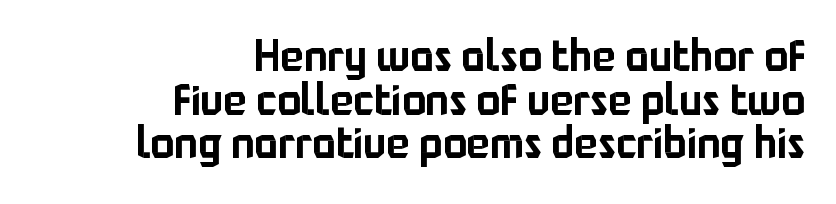
The image shows 44 px sans-serif type, upright; set right-aligned, tight line spacing (0.99x), normal letter spacing, not underlined; low stroke contrast and a medium x-height.
